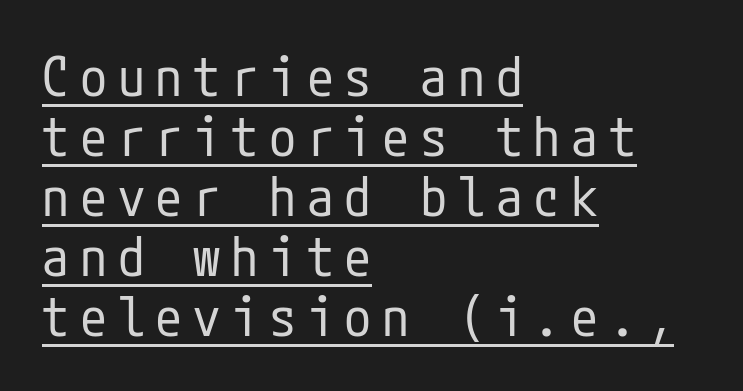
Q: Is the text bold? A: No.
Q: Is the text italic (slanted)? A: No, it is upright.
Q: Is the typeface a serif or a sans-serif typeface? A: Sans-serif.
Q: Is the text underlined? A: Yes.
Q: How is the paragraph aligned? A: Left-aligned.
Q: Is the spacing between letters normal or unusually wide? A: Unusually wide.
Q: Is the spacing between lines tight, normal or loose? A: Tight.
Q: Width (condensed, normal, or wide)? A: Condensed.
Q: Stroke contrast? A: Low.
Q: x-height? A: Medium.
